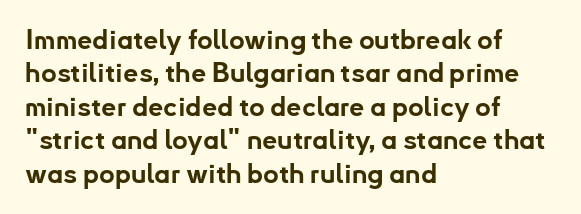
The image shows 27 px bold type, upright; set left-aligned, line spacing 1.24x, normal letter spacing, not underlined.
